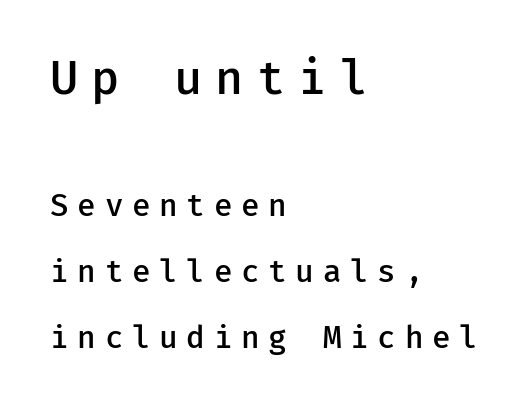
The image shows 47 px semibold sans-serif type, upright; set left-aligned, loose line spacing (2.12x), unusually wide letter spacing (+0.28 em), not underlined; the first (top) block is 1.52x larger; low stroke contrast and a medium x-height.
